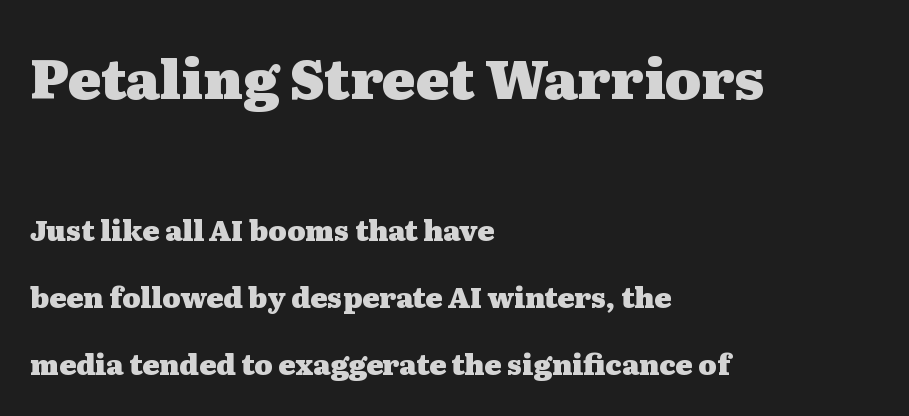
The image shows 55 px heavy, wide serif type, upright; set left-aligned, loose line spacing (2.4x), normal letter spacing, not underlined; the first (top) block is 1.96x larger; medium stroke contrast and a medium x-height.
